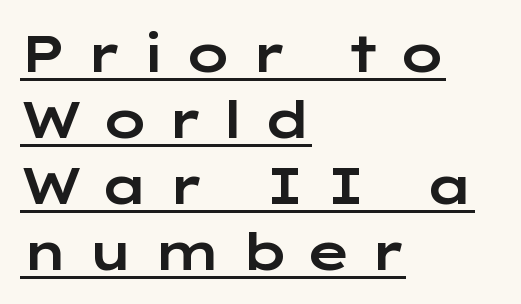
Q: Is the text italic (slanted)? A: No, it is upright.
Q: Is the typeface a serif or a sans-serif typeface? A: Sans-serif.
Q: Is the text underlined? A: Yes.
Q: How is the paragraph aligned? A: Left-aligned.
Q: Is the spacing between letters normal or unusually wide? A: Unusually wide.
Q: Is the spacing between lines tight, normal or loose? A: Normal.
Q: Width (condensed, normal, or wide)? A: Wide.
Q: Stroke contrast? A: Low.
Q: x-height? A: Medium.
Q: Monospaced? A: No.
